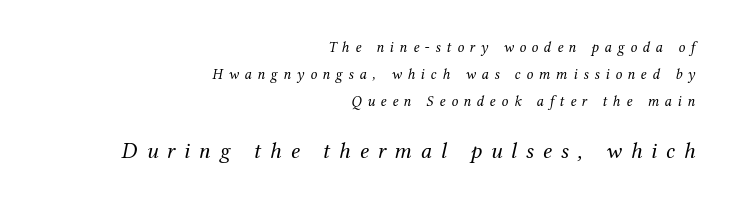
The image shows 23 px text type, italic (leaning right); set right-aligned, line spacing 1.79x, unusually wide letter spacing (+0.38 em), not underlined; the second (bottom) block is 1.53x larger.
